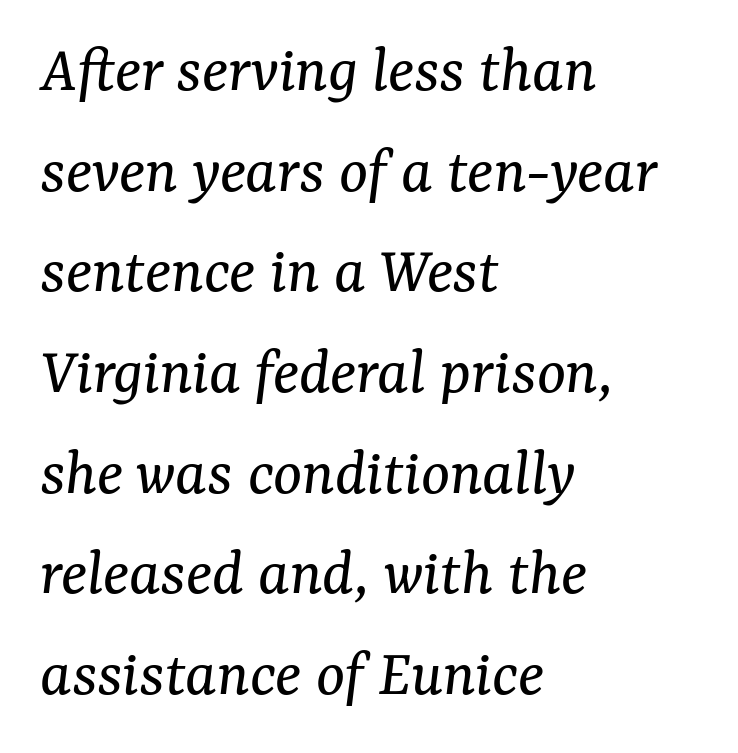
The image shows 68 px regular-weight serif type, italic (leaning right); set left-aligned, normal line spacing (1.48x), normal letter spacing, not underlined; medium stroke contrast and a medium x-height.
